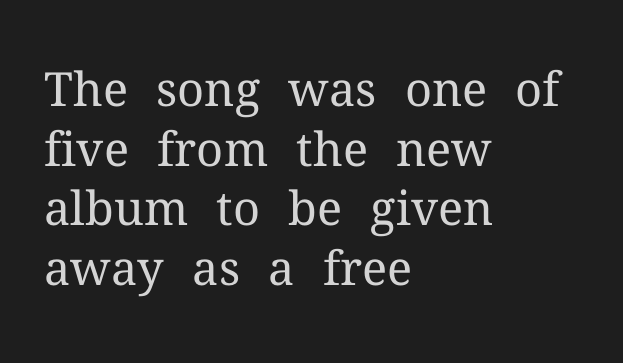
Q: Is the text bold? A: No.
Q: Is the text italic (slanted)? A: No, it is upright.
Q: Is the typeface a serif or a sans-serif typeface? A: Serif.
Q: Is the text underlined? A: No.
Q: How is the paragraph aligned? A: Left-aligned.
Q: Is the spacing between letters normal or unusually wide? A: Normal.
Q: Is the spacing between lines tight, normal or loose? A: Normal.
Q: Width (condensed, normal, or wide)? A: Normal.
Q: Stroke contrast? A: Medium.
Q: x-height? A: Medium.
Q: Monospaced? A: No.
